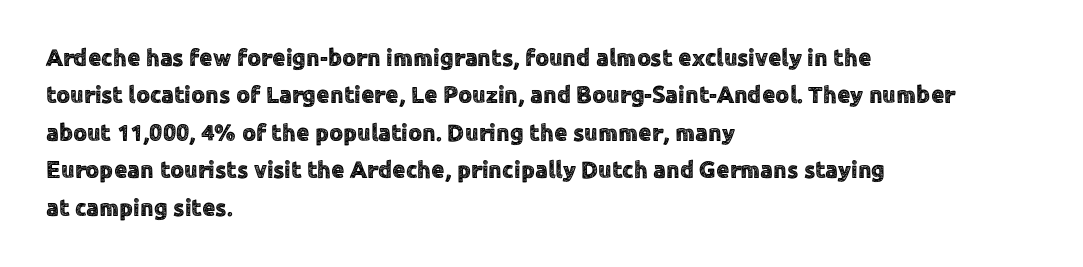
{"italic": "no", "underline": "no", "align": "left", "line_spacing": "normal", "line_spacing_ratio": 1.56, "letter_spacing": "normal", "letter_spacing_em": 0.0, "glyph_px": 24}
